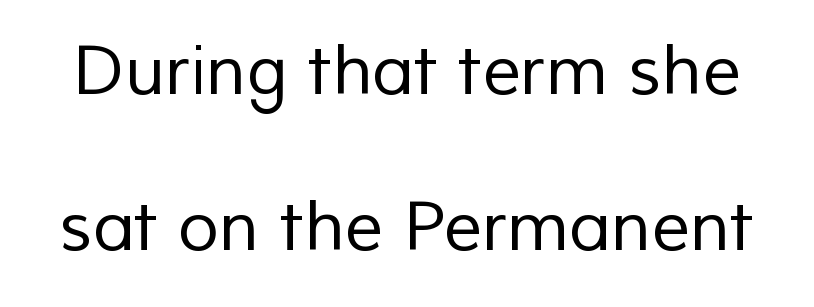
The image shows 68 px regular-weight sans-serif type; set loose line spacing (2.3x), normal letter spacing, not underlined; low stroke contrast and a medium x-height.
